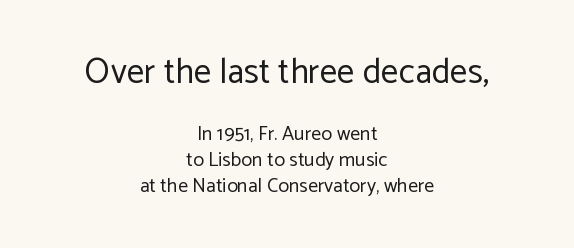
The image shows 35 px regular-weight sans-serif type, upright; set centered, normal line spacing (1.31x), normal letter spacing, not underlined; the first (top) block is 1.75x larger; low stroke contrast and a medium x-height.
